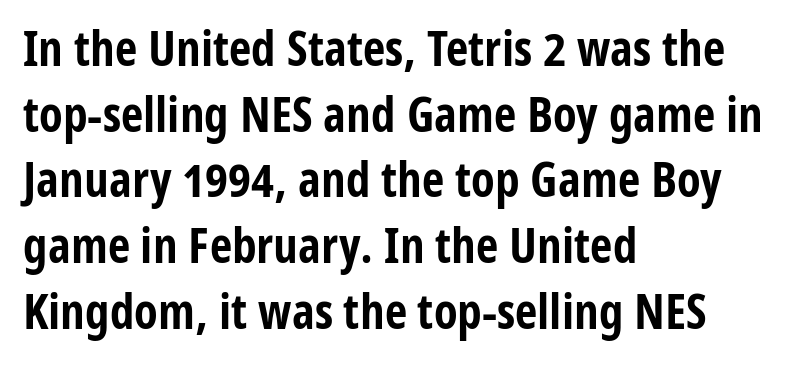
The image shows 49 px bold, condensed sans-serif type, upright; set left-aligned, normal line spacing (1.34x), normal letter spacing, not underlined; low stroke contrast and a medium x-height.
